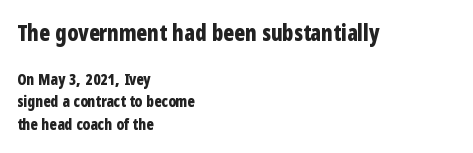
The image shows 22 px bold type, upright; set left-aligned, normal line spacing (1.51x), normal letter spacing, not underlined; the first (top) block is 1.47x larger.
